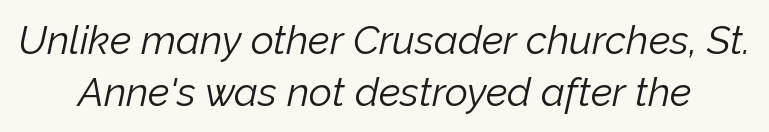
The image shows 40 px light type, italic (leaning right); set centered, normal line spacing (1.3x), normal letter spacing, not underlined; low stroke contrast and a medium x-height.
